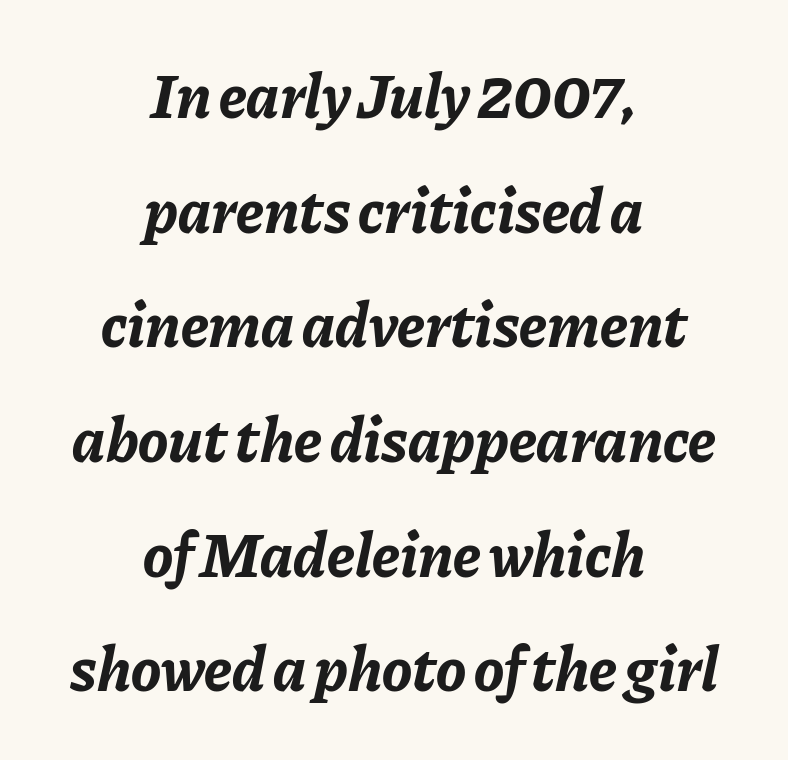
{"italic": "yes", "lean": "right", "slant_degrees": 11, "bold": "yes", "weight": "bold", "width": "normal", "stroke_contrast": "low", "x_height": "medium", "monospaced": "no", "underline": "no", "align": "center", "line_spacing_ratio": 1.82, "letter_spacing": "normal", "letter_spacing_em": 0.0, "glyph_px": 63}
